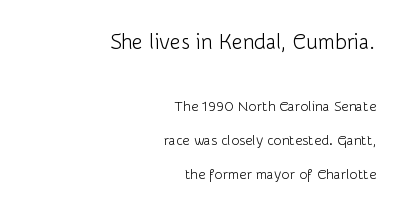
{"italic": "no", "bold": "no", "underline": "no", "align": "right", "line_spacing": "loose", "line_spacing_ratio": 2.44, "letter_spacing": "normal", "letter_spacing_em": 0.0, "larger_block": "first", "size_ratio": 1.5, "glyph_px": 21}
